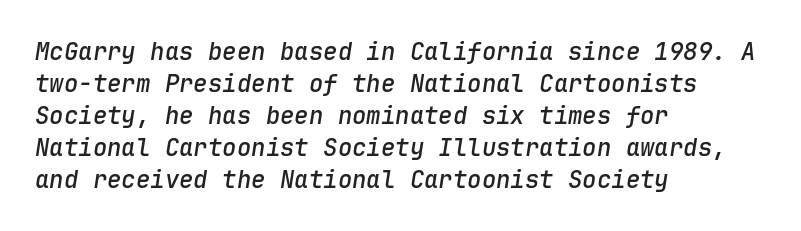
The image shows 24 px text type, italic (leaning right); set left-aligned, normal line spacing (1.33x), normal letter spacing, not underlined.
